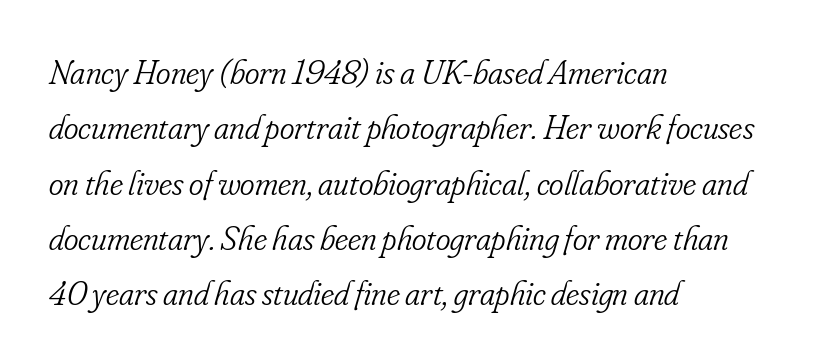
Varying glyph widths throughout — classic text-font behaviour. This rendering employs a face with finishing strokes, i.e., a serif. Counters stay open thanks to moderate or lighter strokes. Horizontal bands of white between lines are of average thickness. A clean baseline with only descenders dipping below it.
